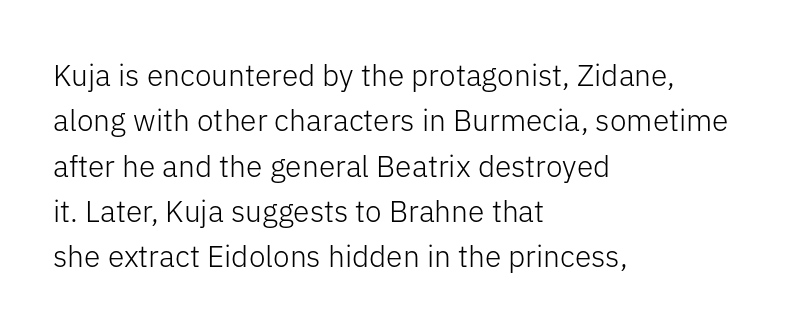
Q: Is the text bold? A: No.
Q: Is the text italic (slanted)? A: No, it is upright.
Q: Is the typeface a serif or a sans-serif typeface? A: Sans-serif.
Q: Is the text underlined? A: No.
Q: How is the paragraph aligned? A: Left-aligned.
Q: Is the spacing between letters normal or unusually wide? A: Normal.
Q: Is the spacing between lines tight, normal or loose? A: Normal.
Q: Width (condensed, normal, or wide)? A: Normal.
Q: Stroke contrast? A: Low.
Q: x-height? A: Medium.
Q: Monospaced? A: No.
